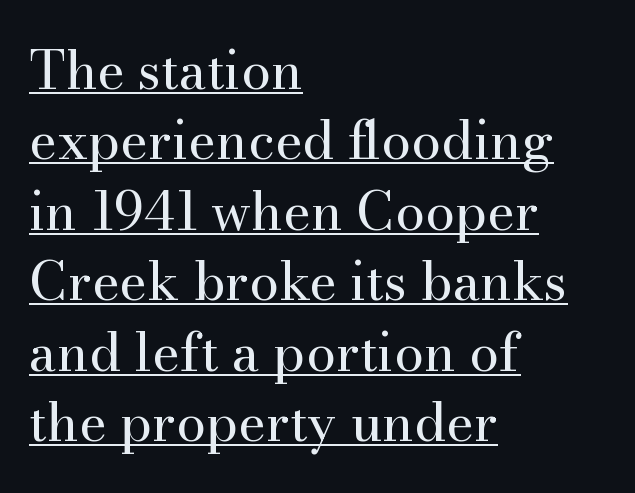
This rendering features underlined lettering. Letters have the restrained weight of plain body copy at most. The letters stand straight up with perfectly vertical stems. Yep, those are serifs on the letters. Each letter keeps its own natural width here, so spacing adapts to shape.
